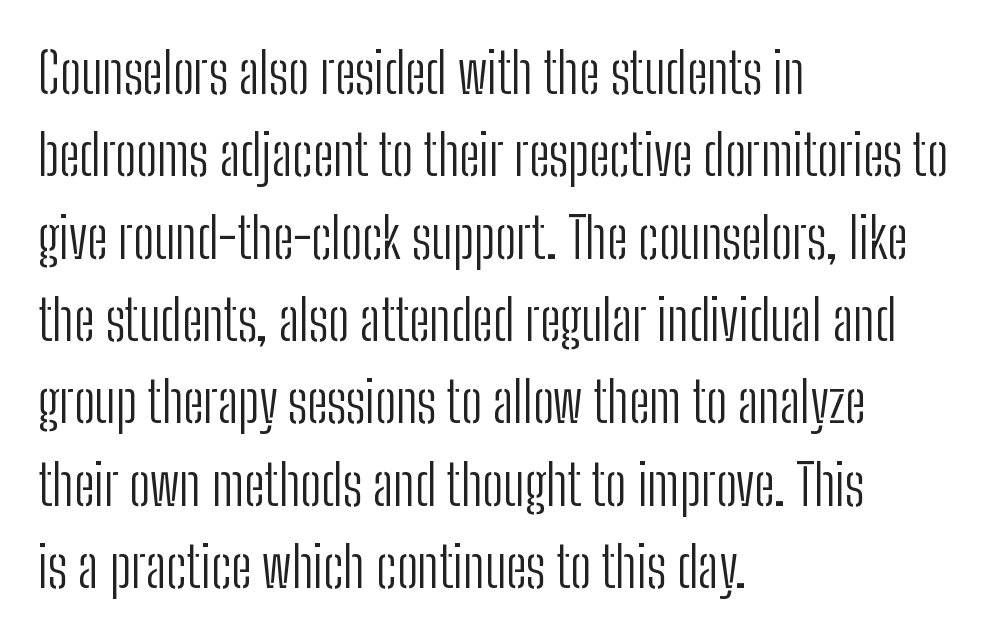
{"serif": "no", "italic": "no", "bold": "no", "weight": "light", "width": "condensed", "stroke_contrast": "low", "x_height": "medium", "monospaced": "no", "underline": "no", "align": "left", "line_spacing": "normal", "line_spacing_ratio": 1.47, "letter_spacing": "normal", "letter_spacing_em": 0.0, "glyph_px": 56}
